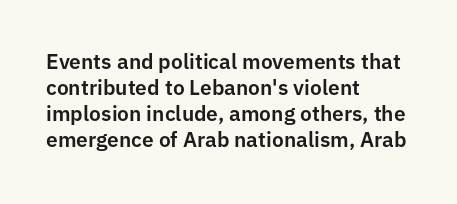
{"italic": "no", "underline": "no", "align": "left", "line_spacing_ratio": 1.24, "letter_spacing": "normal", "letter_spacing_em": 0.0, "glyph_px": 21}
